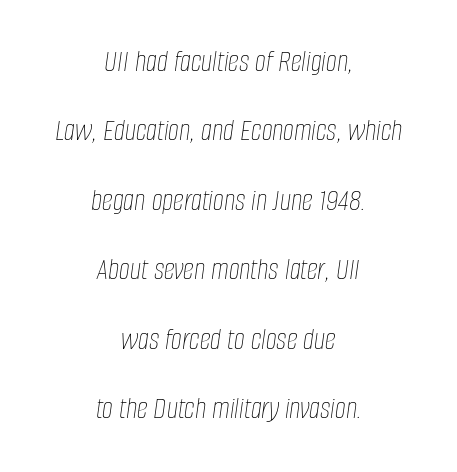
{"italic": "yes", "lean": "right", "slant_degrees": 8, "bold": "no", "weight": "thin", "width": "condensed", "stroke_contrast": "low", "x_height": "large", "monospaced": "no", "underline": "no", "align": "center", "line_spacing": "loose", "line_spacing_ratio": 2.24, "letter_spacing": "normal", "letter_spacing_em": 0.0, "glyph_px": 31}
